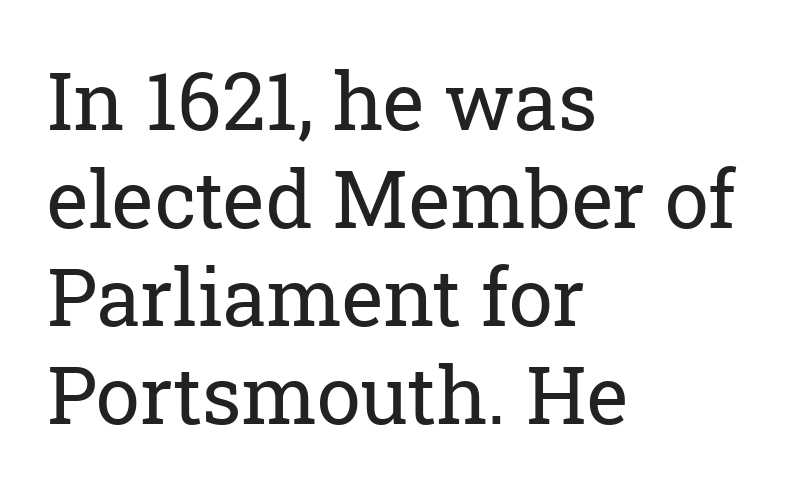
The image shows 79 px regular-weight serif type, upright; set left-aligned, line spacing 1.24x, normal letter spacing, not underlined; low stroke contrast and a medium x-height.
